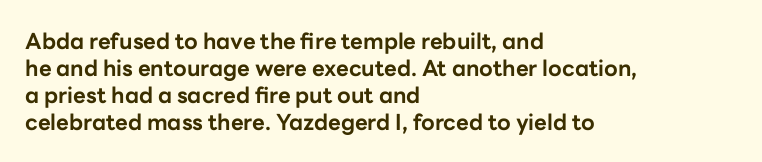
A typesetter would mark this as roman, not italic. What stands out about the letter spacing? Nothing — it is the standard amount. The baseline area is clear. Caption: bold face, heavy strokes.
